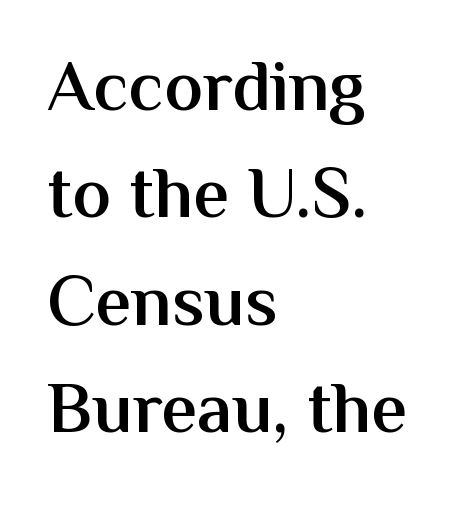
Q: Is the text bold? A: Semi-bold.
Q: Is the text italic (slanted)? A: No, it is upright.
Q: Is the typeface a serif or a sans-serif typeface? A: Sans-serif.
Q: Is the text underlined? A: No.
Q: How is the paragraph aligned? A: Left-aligned.
Q: Is the spacing between letters normal or unusually wide? A: Normal.
Q: Is the spacing between lines tight, normal or loose? A: Normal.
Q: Width (condensed, normal, or wide)? A: Normal.
Q: Stroke contrast? A: Medium.
Q: x-height? A: Medium.
Q: Monospaced? A: No.
